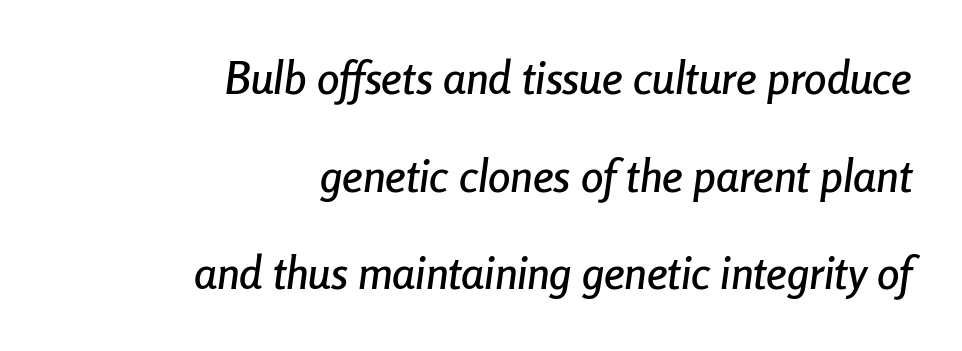
{"italic": "yes", "lean": "right", "slant_degrees": 8, "width": "condensed", "stroke_contrast": "low", "x_height": "medium", "monospaced": "no", "underline": "no", "align": "right", "line_spacing": "loose", "line_spacing_ratio": 2.17, "letter_spacing": "normal", "letter_spacing_em": 0.0, "glyph_px": 45}
